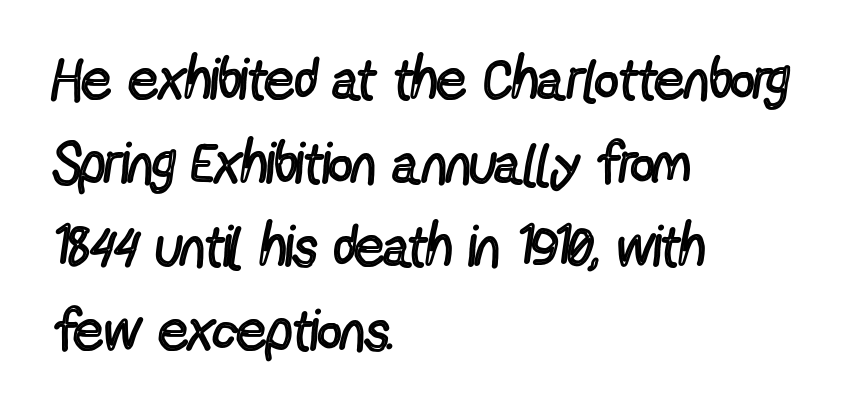
The weight tops out at a normal text grade. Do the characters align in a grid? No, the font is proportional. All the whitespace from short lines collects on the right. The leading is moderate, giving the passage an even texture. Words appear dense and cohesive because spacing is normal.
